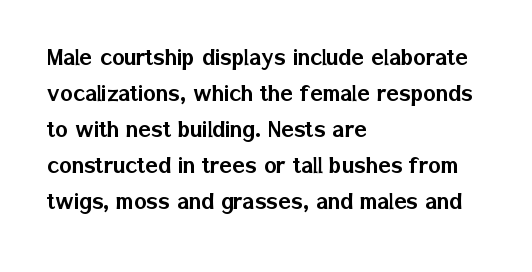
Q: Is the text italic (slanted)? A: No, it is upright.
Q: Is the text underlined? A: No.
Q: How is the paragraph aligned? A: Left-aligned.
Q: Is the spacing between letters normal or unusually wide? A: Normal.
Q: Is the spacing between lines tight, normal or loose? A: Normal.
